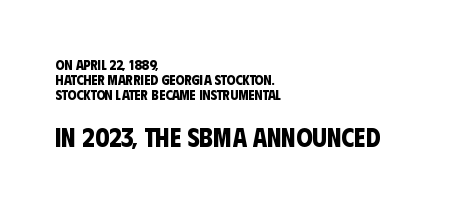
{"bold": "yes", "underline": "no", "align": "left", "line_spacing": "tight", "line_spacing_ratio": 1.06, "letter_spacing": "normal", "letter_spacing_em": 0.0, "larger_block": "second", "size_ratio": 1.86, "glyph_px": 26}
